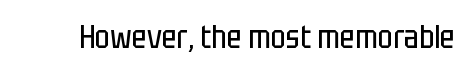
The image shows 32 px regular-weight, condensed sans-serif type, upright; set normal letter spacing, not underlined; low stroke contrast and a large x-height.
